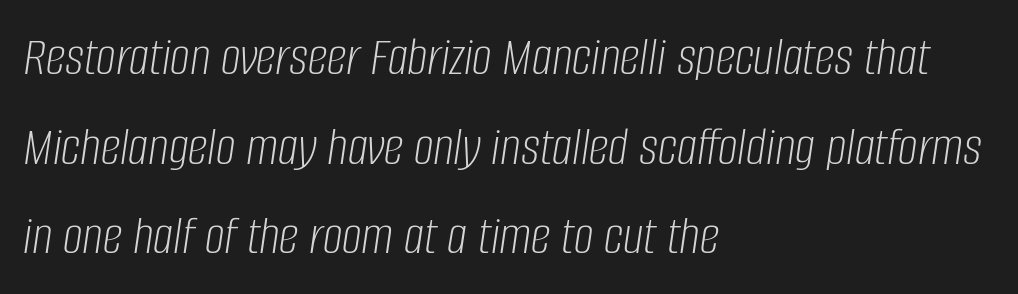
This sample is left-justified, so line endings fall wherever the words run out. Here the designer chose a conventional face with non-uniform glyph widths. Each row of text sits above clean, open space. The lettering tilts uniformly, giving the passage an italic look. Is the stroke heavy? The answer is a plain regular-or-lighter. Leading matches the norm, producing a regular column.
